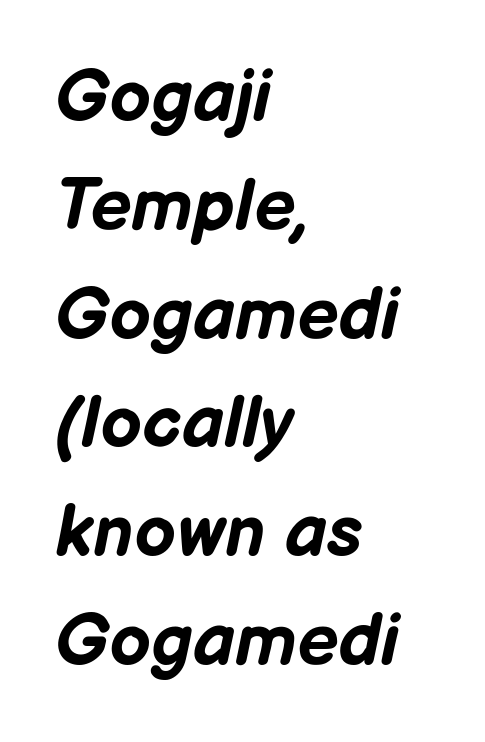
This is heavy type, rendered in bold. Character widths vary here, with narrow letters taking less room than wide ones. There's an unmistakable incline to the writing here. Teacher's note: observe the even left margin — that is flush-left alignment. The passage shown stacks its lines at a standard gap. Bare-footed words on every line.
